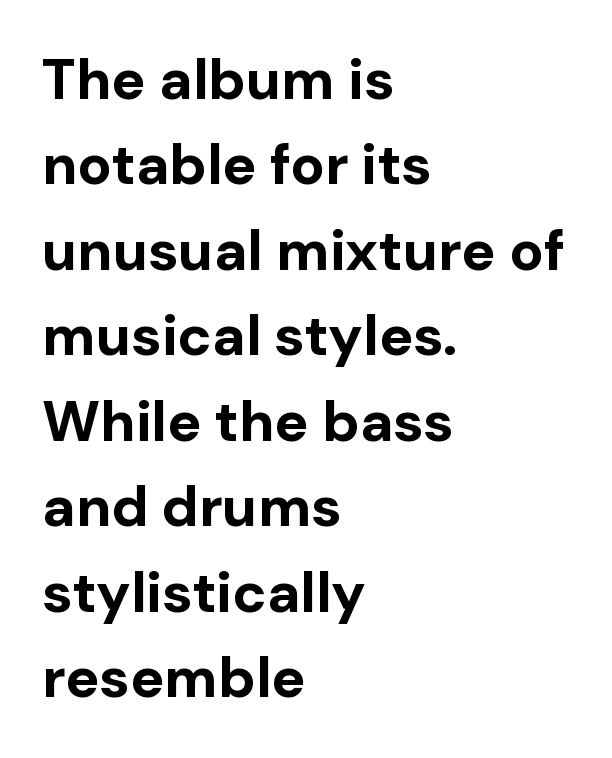
Q: Is the text bold? A: Yes.
Q: Is the text italic (slanted)? A: No, it is upright.
Q: Is the typeface a serif or a sans-serif typeface? A: Sans-serif.
Q: Is the text underlined? A: No.
Q: How is the paragraph aligned? A: Left-aligned.
Q: Is the spacing between letters normal or unusually wide? A: Normal.
Q: Is the spacing between lines tight, normal or loose? A: Normal.
Q: Width (condensed, normal, or wide)? A: Normal.
Q: Stroke contrast? A: Low.
Q: x-height? A: Medium.
Q: Monospaced? A: No.
